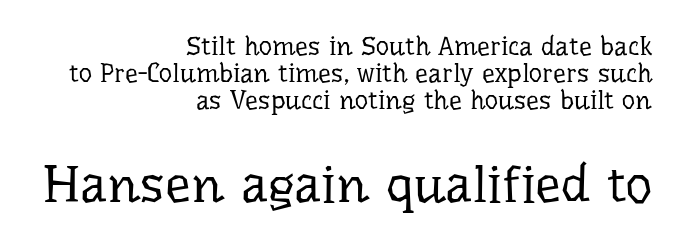
Q: Is the text bold? A: No.
Q: Is the text italic (slanted)? A: No, it is upright.
Q: Is the typeface a serif or a sans-serif typeface? A: Serif.
Q: Is the text underlined? A: No.
Q: How is the paragraph aligned? A: Right-aligned.
Q: Is the spacing between letters normal or unusually wide? A: Normal.
Q: Is the spacing between lines tight, normal or loose? A: Tight.
Q: Which block of text is set in a larger size, the first (top) or the second (bottom)? A: The second (bottom) one.
Q: Width (condensed, normal, or wide)? A: Normal.
Q: Stroke contrast? A: Low.
Q: x-height? A: Medium.
Q: Monospaced? A: No.
